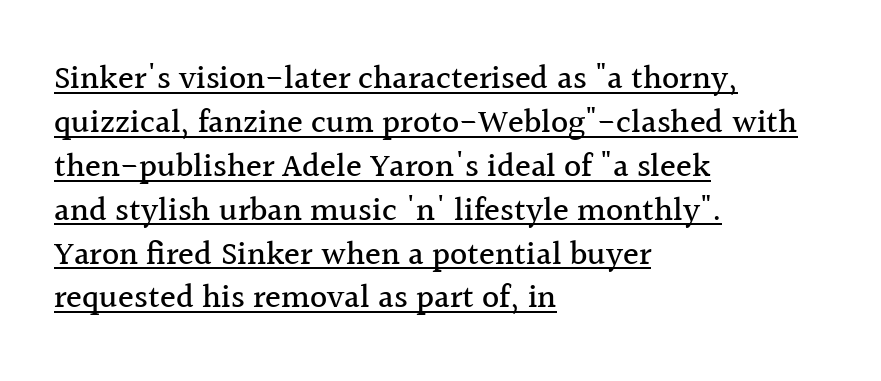
{"serif": "yes", "italic": "no", "width": "normal", "x_height": "medium", "monospaced": "no", "underline": "yes", "align": "left", "line_spacing": "normal", "line_spacing_ratio": 1.33, "letter_spacing": "normal", "letter_spacing_em": 0.0, "glyph_px": 33}
